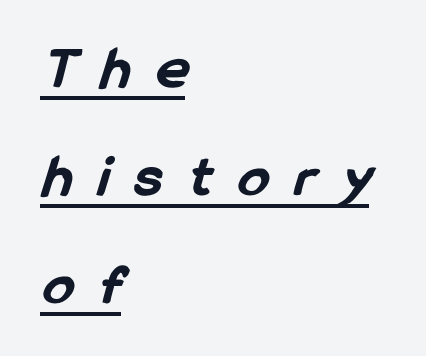
{"serif": "no", "bold": "yes", "weight": "bold", "width": "condensed", "stroke_contrast": "low", "x_height": "medium", "monospaced": "no", "underline": "yes", "align": "left", "line_spacing_ratio": 1.8, "letter_spacing": "wide", "letter_spacing_em": 0.45, "glyph_px": 60}
